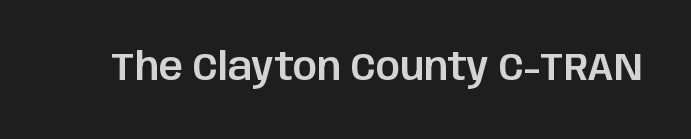
Q: Is the text italic (slanted)? A: No, it is upright.
Q: Is the typeface a serif or a sans-serif typeface? A: Sans-serif.
Q: Is the text underlined? A: No.
Q: Is the spacing between letters normal or unusually wide? A: Normal.
Q: Width (condensed, normal, or wide)? A: Normal.
Q: Stroke contrast? A: Low.
Q: x-height? A: Large.
Q: Monospaced? A: No.
